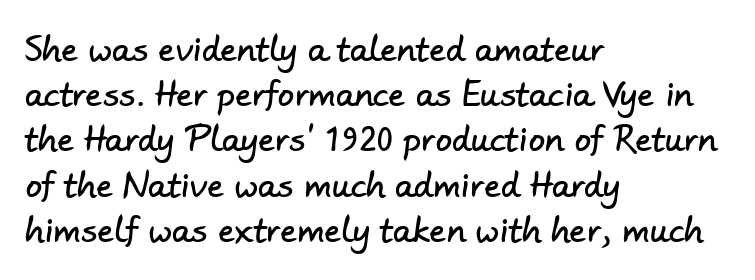
Font category for this specimen: sans-serif. No extra tracking has been applied to these lines. Which margin do the lines hug? The left one — the right edge is uneven. Students, observe: this is what conventionally led text looks like. Glance below the letters and you will spot only blank space. Spacing verdict: proportional, widths tailored to each character.
